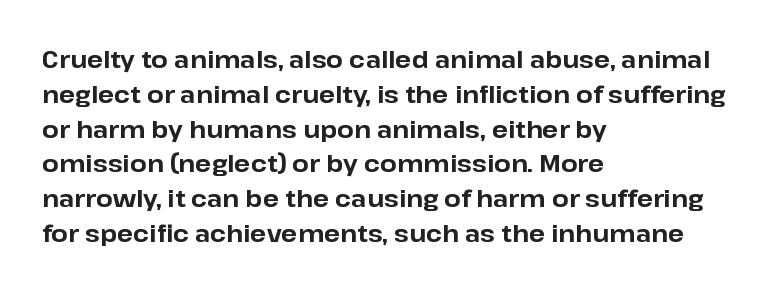
Q: Is the text bold? A: Yes.
Q: Is the text italic (slanted)? A: No, it is upright.
Q: Is the text underlined? A: No.
Q: How is the paragraph aligned? A: Left-aligned.
Q: Is the spacing between letters normal or unusually wide? A: Normal.
Q: Is the spacing between lines tight, normal or loose? A: Normal.
